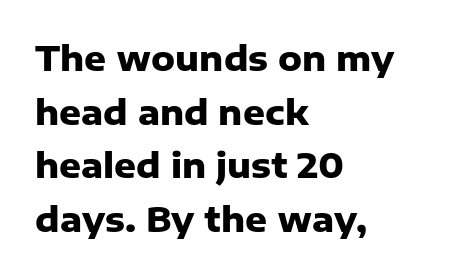
{"serif": "no", "italic": "no", "bold": "yes", "weight": "heavy", "width": "normal", "stroke_contrast": "low", "x_height": "medium", "monospaced": "no", "underline": "no", "align": "left", "line_spacing": "normal", "line_spacing_ratio": 1.58, "letter_spacing": "normal", "letter_spacing_em": 0.0, "glyph_px": 34}
